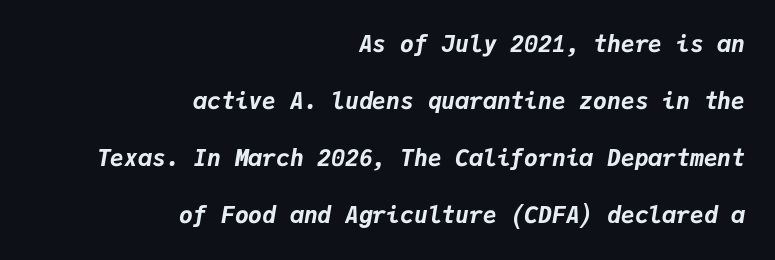
Q: Is the text bold? A: Yes.
Q: Is the text italic (slanted)? A: Yes, it leans right by about 9 degrees.
Q: Is the text underlined? A: No.
Q: How is the paragraph aligned? A: Right-aligned.
Q: Is the spacing between letters normal or unusually wide? A: Normal.
Q: Is the spacing between lines tight, normal or loose? A: Loose.
